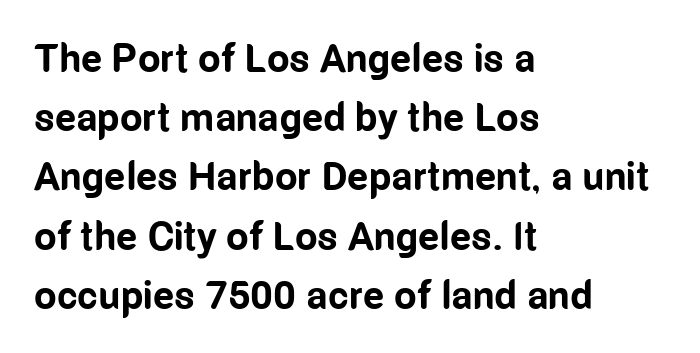
{"serif": "no", "italic": "no", "bold": "yes", "weight": "bold", "width": "condensed", "stroke_contrast": "low", "x_height": "medium", "monospaced": "no", "underline": "no", "align": "left", "line_spacing": "normal", "line_spacing_ratio": 1.48, "letter_spacing": "normal", "letter_spacing_em": 0.0, "glyph_px": 40}
